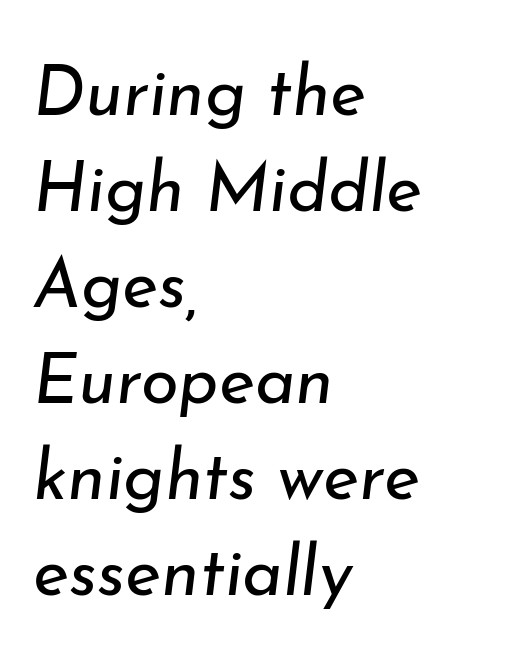
The image shows 69 px regular-weight type, italic (leaning right); set left-aligned, normal line spacing (1.39x), normal letter spacing, not underlined; low stroke contrast and a small x-height.
